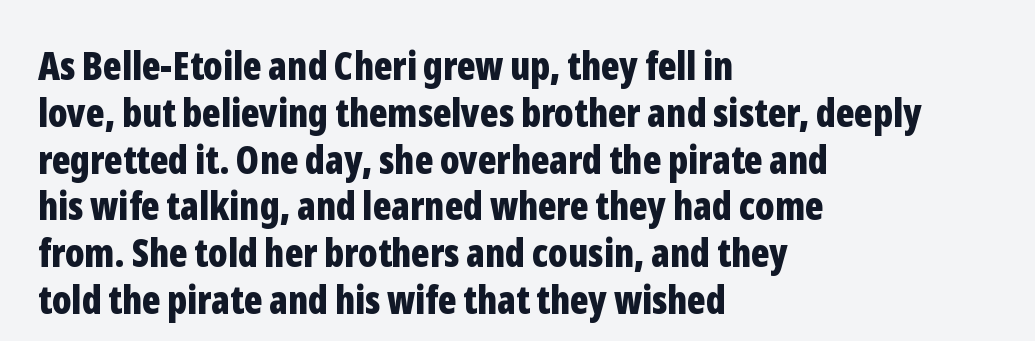
Q: Is the text bold? A: Yes.
Q: Is the text italic (slanted)? A: No, it is upright.
Q: Is the typeface a serif or a sans-serif typeface? A: Sans-serif.
Q: Is the text underlined? A: No.
Q: How is the paragraph aligned? A: Left-aligned.
Q: Is the spacing between letters normal or unusually wide? A: Normal.
Q: Width (condensed, normal, or wide)? A: Condensed.
Q: Stroke contrast? A: Low.
Q: x-height? A: Medium.
Q: Monospaced? A: No.
